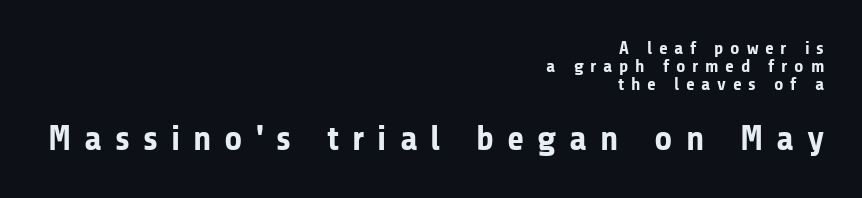
Decoration check: the copy has no underline. Thick stems and heavy bowls — unmistakably bold. Note: smaller setting up top, larger setting below. A typesetter would call this proportional, since set widths differ per character. Check where the strokes stop: nothing finishes them off — pure sans. Observe the wide spacing: letters keep a clear distance from each other.
